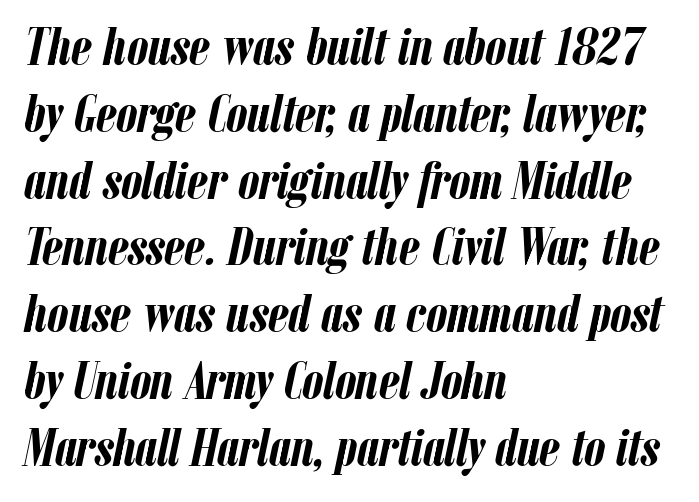
The image shows 53 px semibold, condensed type, italic (leaning right); set left-aligned, normal line spacing (1.26x), normal letter spacing, not underlined; low stroke contrast and a medium x-height.
